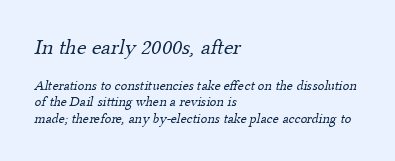
{"bold": "no", "underline": "no", "align": "left", "line_spacing_ratio": 1.16, "letter_spacing": "normal", "letter_spacing_em": 0.0, "larger_block": "first", "size_ratio": 1.57, "glyph_px": 22}
